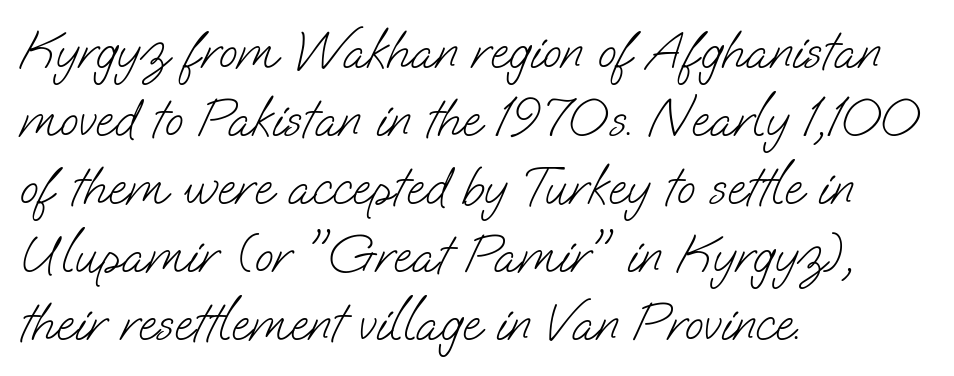
The image shows 54 px light sans-serif type; set left-aligned, normal line spacing (1.26x), normal letter spacing, not underlined; low stroke contrast and a small x-height.
